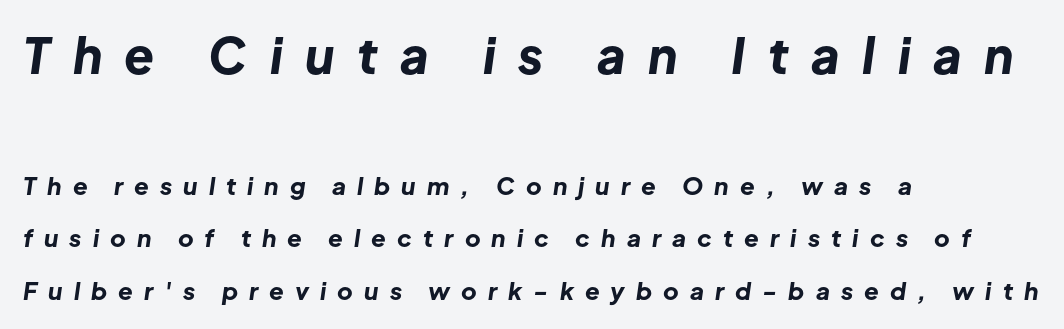
The image shows 49 px bold type, italic (leaning right); set left-aligned, loose line spacing (2.19x), unusually wide letter spacing (+0.46 em), not underlined; the first (top) block is 2.04x larger; low stroke contrast and a medium x-height.
